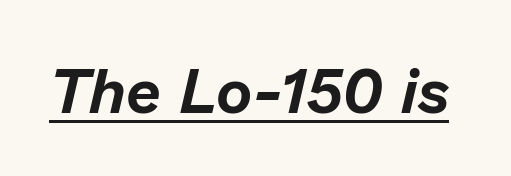
{"italic": "yes", "lean": "right", "slant_degrees": 13, "width": "normal", "stroke_contrast": "low", "x_height": "medium", "monospaced": "no", "underline": "yes", "letter_spacing": "normal", "letter_spacing_em": 0.0, "glyph_px": 62}
